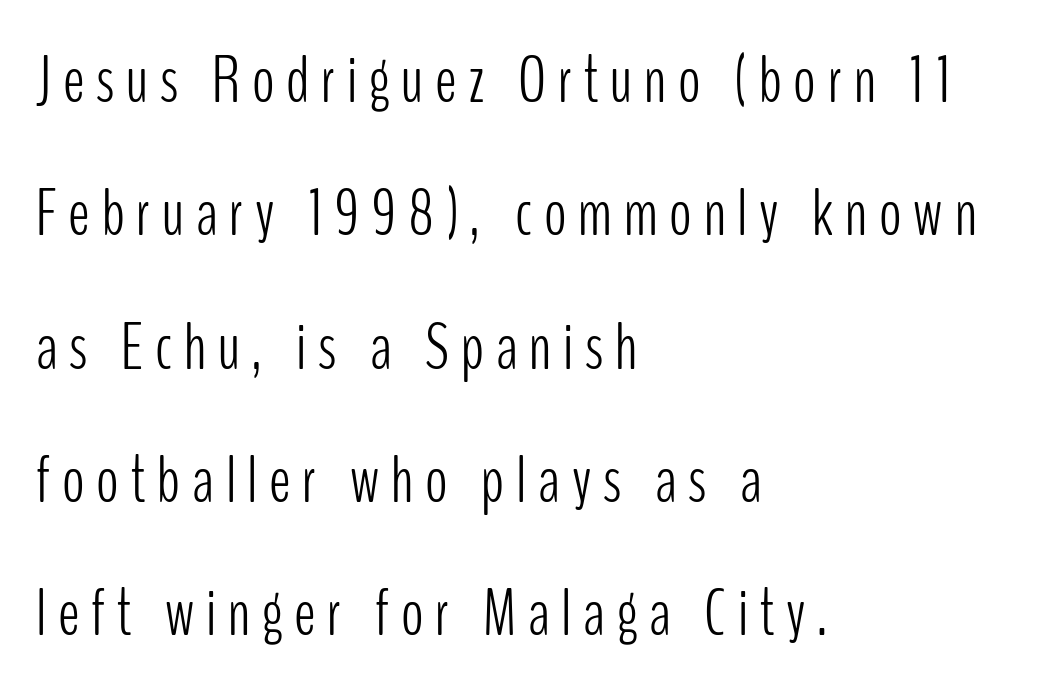
{"serif": "no", "italic": "no", "bold": "no", "weight": "light", "width": "condensed", "stroke_contrast": "low", "x_height": "medium", "monospaced": "no", "underline": "no", "align": "left", "line_spacing": "loose", "line_spacing_ratio": 2.02, "glyph_px": 66}
